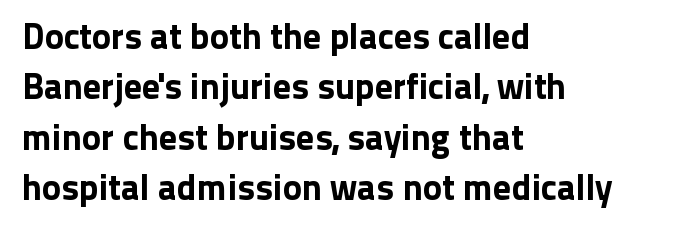
Rule under the text: the space is simply empty. Nope, not italic — everything's standing straight. Varying glyph widths throughout — classic text-font behaviour. Line beginnings align vertically; line endings do not.
